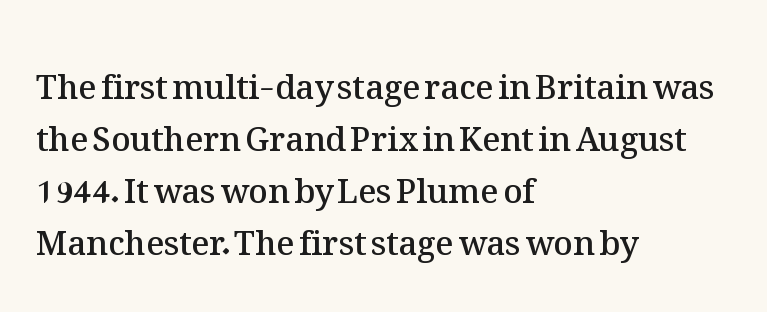
Q: Is the text bold? A: Semi-bold.
Q: Is the text italic (slanted)? A: No, it is upright.
Q: Is the text underlined? A: No.
Q: How is the paragraph aligned? A: Left-aligned.
Q: Is the spacing between letters normal or unusually wide? A: Normal.
Q: Is the spacing between lines tight, normal or loose? A: Normal.
Q: Width (condensed, normal, or wide)? A: Normal.
Q: Stroke contrast? A: Medium.
Q: x-height? A: Medium.
Q: Monospaced? A: No.
